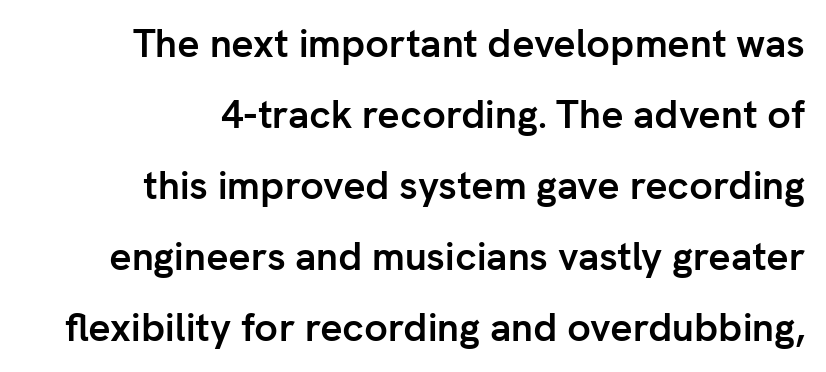
{"serif": "no", "italic": "no", "bold": "yes", "weight": "semibold", "width": "normal", "stroke_contrast": "low", "x_height": "medium", "monospaced": "no", "underline": "no", "align": "right", "line_spacing_ratio": 1.82, "letter_spacing": "normal", "letter_spacing_em": 0.0, "glyph_px": 39}
